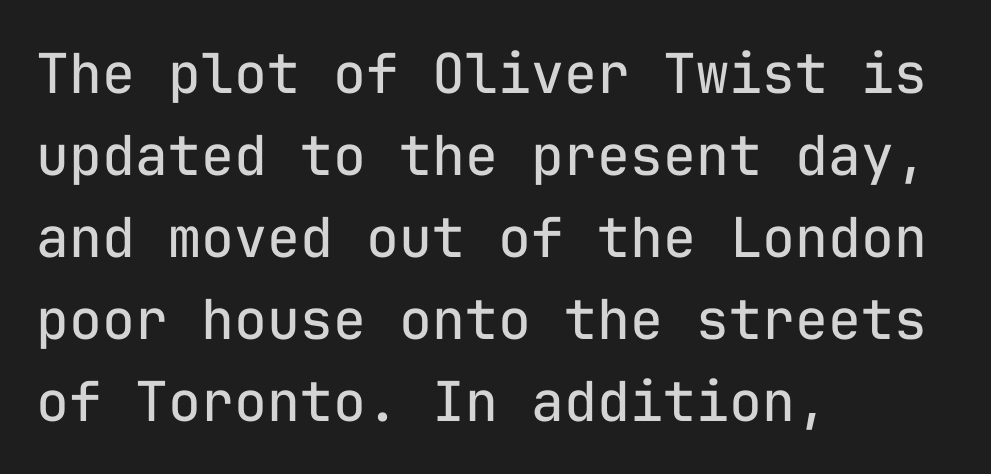
Underlining? Definitely not there. Students, observe: this is what conventionally led text looks like. Standard letterfit; no display-style spreading of the glyphs. Serif or sans? Sans — the stroke terminals are bare. This sample has the even, mechanical cadence of fixed-width lettering.
